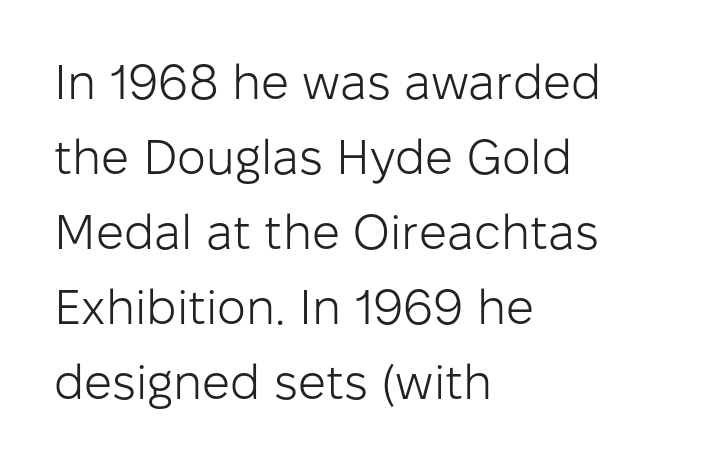
Q: Is the text bold? A: No.
Q: Is the text italic (slanted)? A: No, it is upright.
Q: Is the typeface a serif or a sans-serif typeface? A: Sans-serif.
Q: Is the text underlined? A: No.
Q: How is the paragraph aligned? A: Left-aligned.
Q: Is the spacing between letters normal or unusually wide? A: Normal.
Q: Is the spacing between lines tight, normal or loose? A: Normal.
Q: Width (condensed, normal, or wide)? A: Normal.
Q: Stroke contrast? A: Low.
Q: x-height? A: Medium.
Q: Monospaced? A: No.
